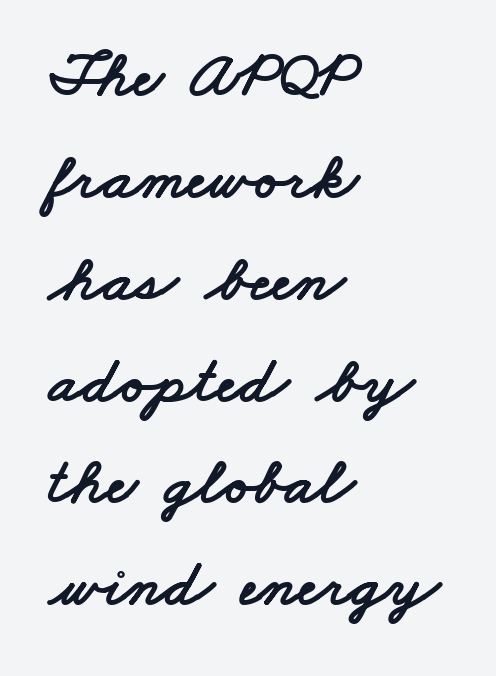
Is this a fixed-width face? No — the glyphs have proportional, varying widths. How are the letters spaced? Ordinarily, with no added tracking. Caption: multi-line text, flush left, ragged right. If you measured baseline to baseline, you'd find a middling distance. These lines are composed in type without serifs. Has an underline been added? It has not.
